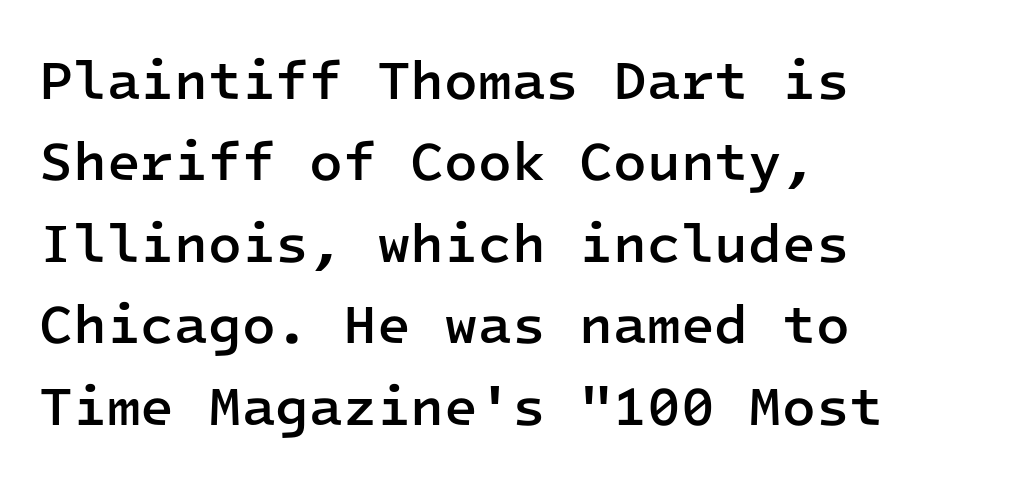
The image shows 55 px semibold sans-serif type, upright, monospaced; set left-aligned, normal line spacing (1.48x), normal letter spacing, not underlined; low stroke contrast and a medium x-height.
